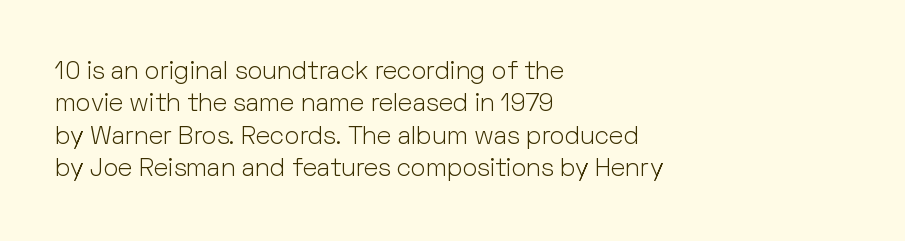
The words here are not underlined. Whoever set this chose a conventional vertical rhythm. Honestly, the letter spacing is just normal — you wouldn't notice it. Tall strokes in this sample are plumb rather than angled. Compared with a centered layout, this one pins lines to the left instead. The weight tops out at a normal text grade.
